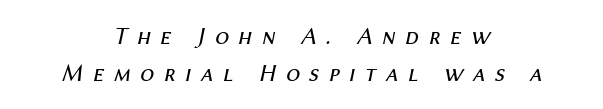
Q: Is the text bold? A: No.
Q: Is the text italic (slanted)? A: Yes, it leans right by about 12 degrees.
Q: Is the text underlined? A: No.
Q: How is the paragraph aligned? A: Centered.
Q: Is the spacing between letters normal or unusually wide? A: Unusually wide.
Q: Is the spacing between lines tight, normal or loose? A: Normal.
